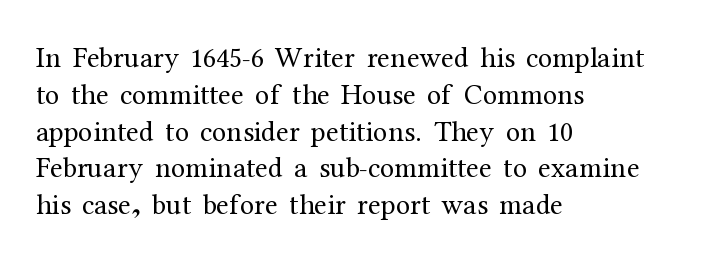
Look at the tracking — it's just the regular setting, nothing added. Is there much room between lines? A standard amount, neither cramped nor airy. A student would call this left alignment; a typographer would say flush left, rag right. Honestly, there is no underline to notice here at all. Italic? Not at all — the glyphs are vertical.
